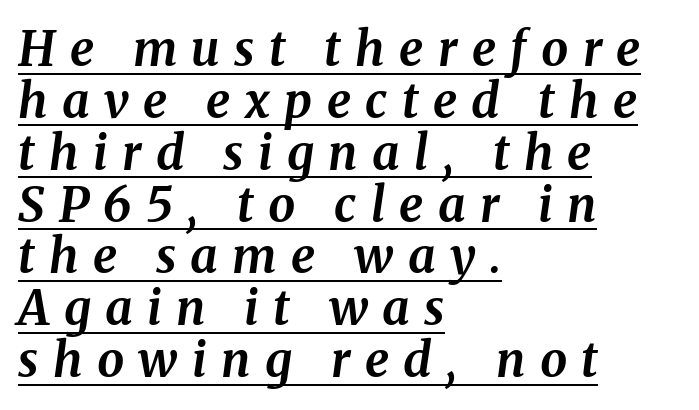
Students, note that the glyphs here are deliberately spaced far apart. It's the slanting kind of type. Notice how the passage keeps a crisp vertical edge on the left only. The passage shown is typed in a proportional face where columns would drift. Notice how descenders almost collide with the ascenders below — that's tight leading.
